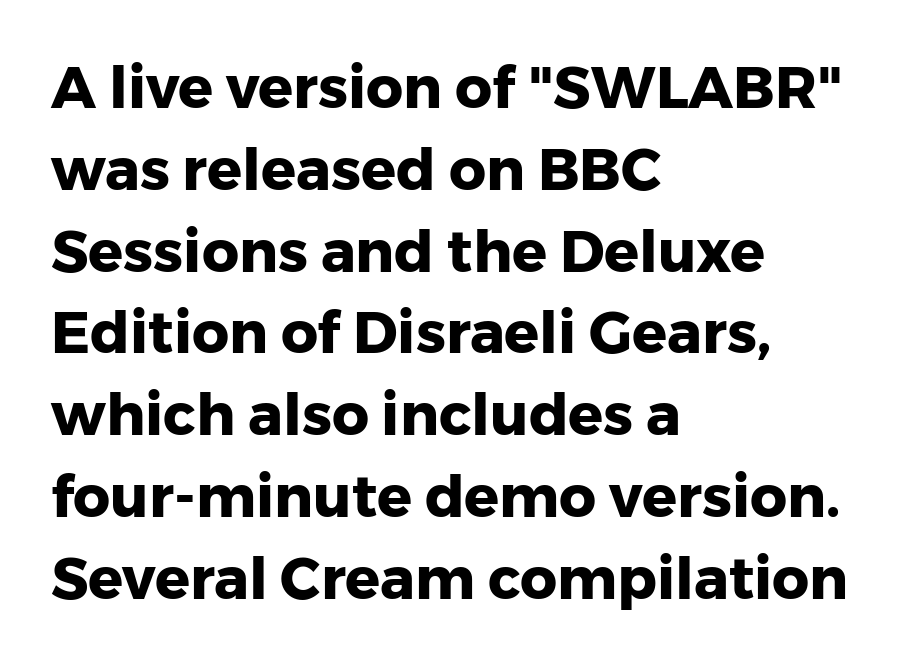
Q: Is the text bold? A: Yes.
Q: Is the text italic (slanted)? A: No, it is upright.
Q: Is the typeface a serif or a sans-serif typeface? A: Sans-serif.
Q: Is the text underlined? A: No.
Q: How is the paragraph aligned? A: Left-aligned.
Q: Is the spacing between letters normal or unusually wide? A: Normal.
Q: Is the spacing between lines tight, normal or loose? A: Normal.
Q: Width (condensed, normal, or wide)? A: Normal.
Q: Stroke contrast? A: Low.
Q: x-height? A: Medium.
Q: Monospaced? A: No.
